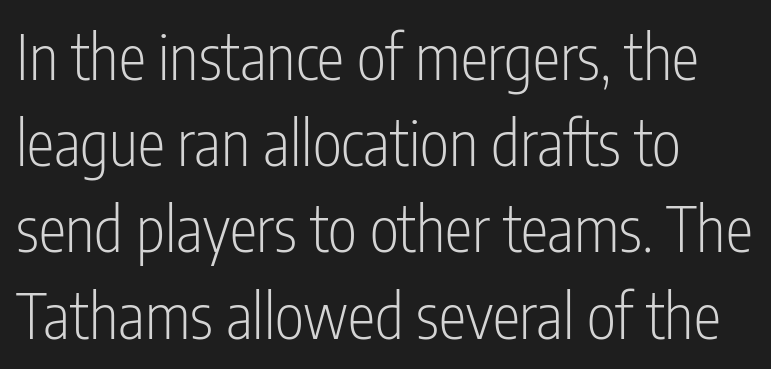
Q: Is the text bold? A: No.
Q: Is the text italic (slanted)? A: No, it is upright.
Q: Is the typeface a serif or a sans-serif typeface? A: Sans-serif.
Q: Is the text underlined? A: No.
Q: How is the paragraph aligned? A: Left-aligned.
Q: Is the spacing between letters normal or unusually wide? A: Normal.
Q: Is the spacing between lines tight, normal or loose? A: Normal.
Q: Width (condensed, normal, or wide)? A: Condensed.
Q: Stroke contrast? A: Low.
Q: x-height? A: Medium.
Q: Monospaced? A: No.
